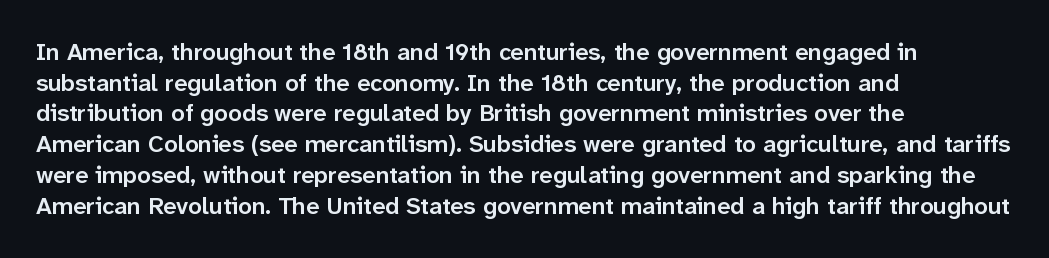
{"italic": "no", "bold": "semi", "underline": "no", "align": "left", "line_spacing": "normal", "line_spacing_ratio": 1.28, "letter_spacing": "normal", "letter_spacing_em": 0.0, "glyph_px": 24}
